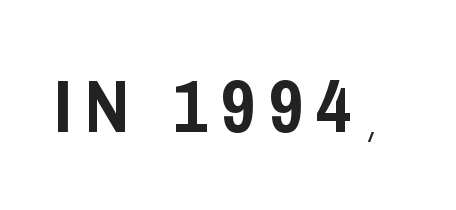
{"serif": "no", "italic": "no", "width": "condensed", "stroke_contrast": "low", "x_height": "large", "monospaced": "no", "underline": "no", "glyph_px": 75}
